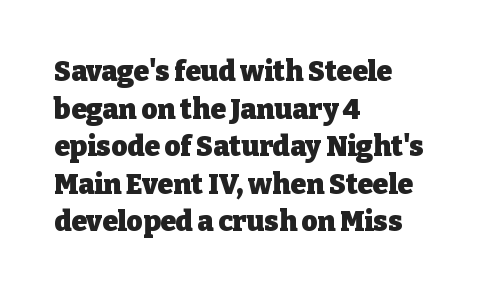
{"serif": "yes", "italic": "no", "bold": "yes", "weight": "heavy", "width": "normal", "stroke_contrast": "low", "x_height": "medium", "monospaced": "no", "underline": "no", "align": "left", "line_spacing": "normal", "line_spacing_ratio": 1.34, "letter_spacing": "normal", "letter_spacing_em": 0.0, "glyph_px": 28}
